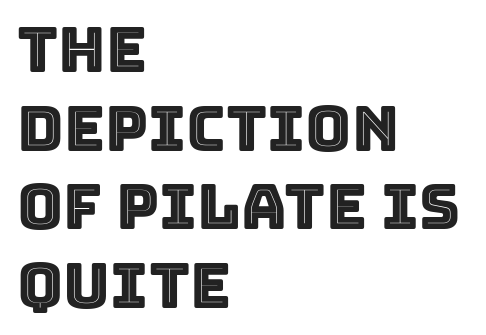
Q: Is the text italic (slanted)? A: No, it is upright.
Q: Is the text underlined? A: No.
Q: How is the paragraph aligned? A: Left-aligned.
Q: Is the spacing between letters normal or unusually wide? A: Normal.
Q: Is the spacing between lines tight, normal or loose? A: Normal.
Q: Width (condensed, normal, or wide)? A: Normal.
Q: x-height? A: Large.
Q: Monospaced? A: No.
